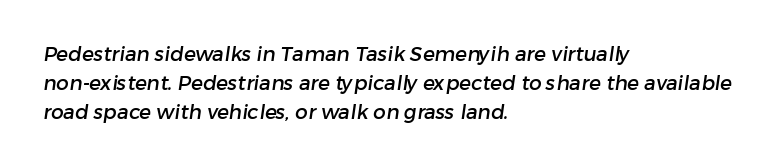
Q: Is the text underlined? A: No.
Q: How is the paragraph aligned? A: Left-aligned.
Q: Is the spacing between letters normal or unusually wide? A: Normal.
Q: Is the spacing between lines tight, normal or loose? A: Normal.
